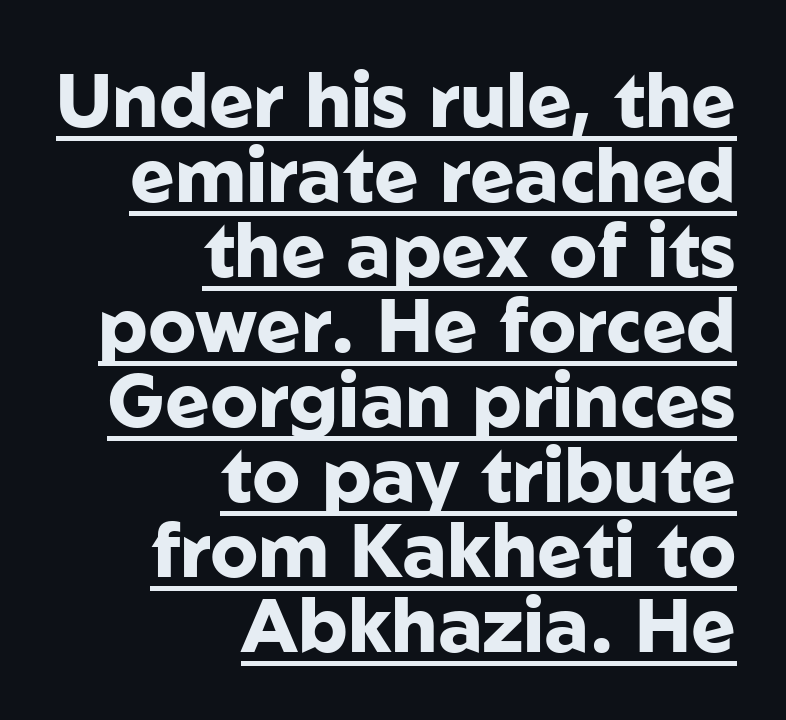
Right-aligned paragraph, ragged on the left. Like a heading marked for emphasis, these lines bear an underscore. Is the letter spacing exaggerated? No — it looks like the ordinary default. Each new line begins almost immediately beneath the previous one. The passage shown is typed in a proportional face where columns would drift. The letters stand upright; this is a roman face.
